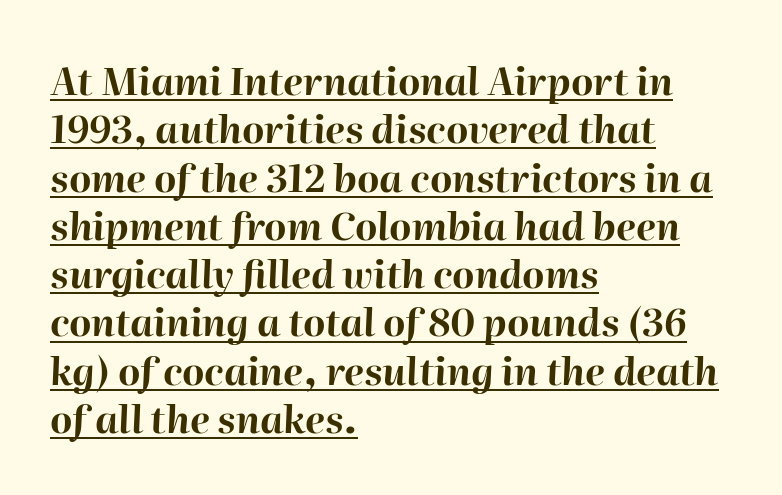
Q: Is the text bold? A: Yes.
Q: Is the text italic (slanted)? A: Yes, it leans right by about 2 degrees.
Q: Is the text underlined? A: Yes.
Q: How is the paragraph aligned? A: Left-aligned.
Q: Is the spacing between letters normal or unusually wide? A: Normal.
Q: Is the spacing between lines tight, normal or loose? A: Normal.
Q: Width (condensed, normal, or wide)? A: Normal.
Q: Stroke contrast? A: High.
Q: x-height? A: Medium.
Q: Monospaced? A: No.
